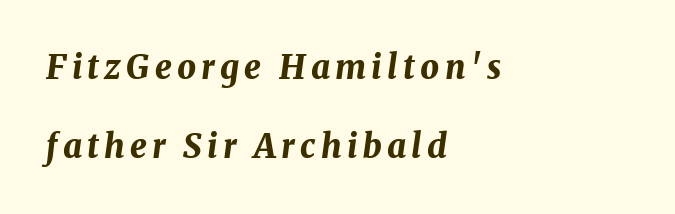
{"italic": "yes", "lean": "right", "slant_degrees": 8, "bold": "yes", "weight": "bold", "width": "normal", "stroke_contrast": "medium", "x_height": "medium", "monospaced": "no", "underline": "no", "align": "left", "line_spacing": "loose", "line_spacing_ratio": 2.38, "glyph_px": 33}
